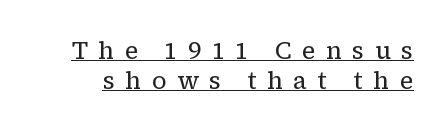
Q: Is the text bold? A: No.
Q: Is the text italic (slanted)? A: No, it is upright.
Q: Is the text underlined? A: Yes.
Q: Is the spacing between letters normal or unusually wide? A: Unusually wide.
Q: Is the spacing between lines tight, normal or loose? A: Normal.
